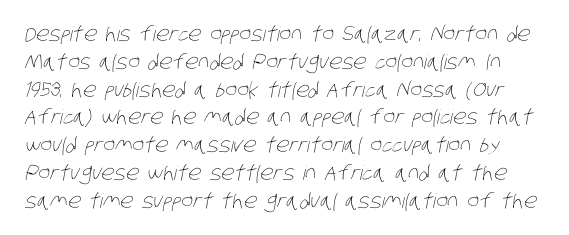
Q: Is the text bold? A: No.
Q: Is the text underlined? A: No.
Q: Is the spacing between letters normal or unusually wide? A: Normal.
Q: Is the spacing between lines tight, normal or loose? A: Normal.
